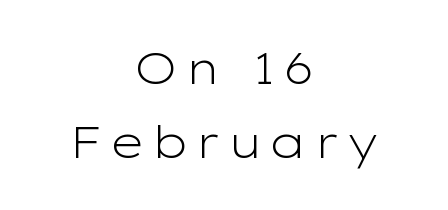
Q: Is the text bold? A: No.
Q: Is the text italic (slanted)? A: No, it is upright.
Q: Is the typeface a serif or a sans-serif typeface? A: Sans-serif.
Q: Is the text underlined? A: No.
Q: How is the paragraph aligned? A: Centered.
Q: Is the spacing between lines tight, normal or loose? A: Normal.
Q: Width (condensed, normal, or wide)? A: Wide.
Q: Stroke contrast? A: Low.
Q: x-height? A: Medium.
Q: Monospaced? A: No.
